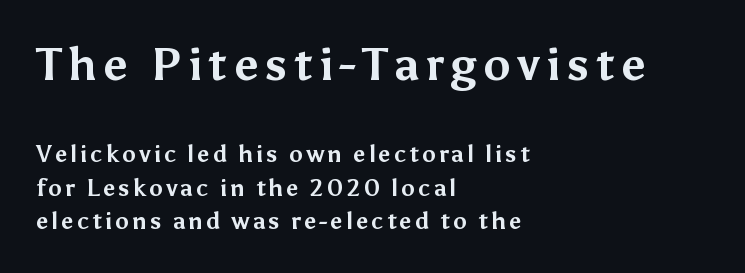
Q: Is the text bold? A: Yes.
Q: Is the text italic (slanted)? A: No, it is upright.
Q: Is the typeface a serif or a sans-serif typeface? A: Sans-serif.
Q: Is the text underlined? A: No.
Q: How is the paragraph aligned? A: Left-aligned.
Q: Is the spacing between lines tight, normal or loose? A: Normal.
Q: Which block of text is set in a larger size, the first (top) or the second (bottom)? A: The first (top) one.
Q: Width (condensed, normal, or wide)? A: Normal.
Q: Stroke contrast? A: Medium.
Q: x-height? A: Medium.
Q: Monospaced? A: No.
